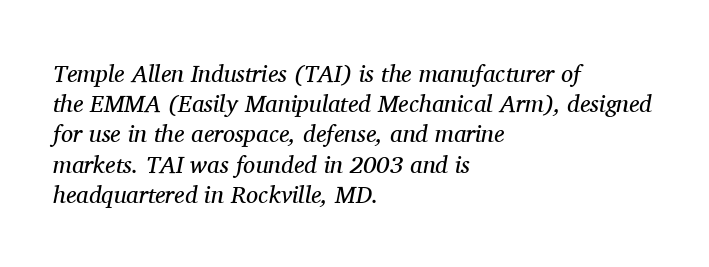
The image shows 24 px text type, italic (leaning right); set left-aligned, normal line spacing (1.26x), normal letter spacing, not underlined.
